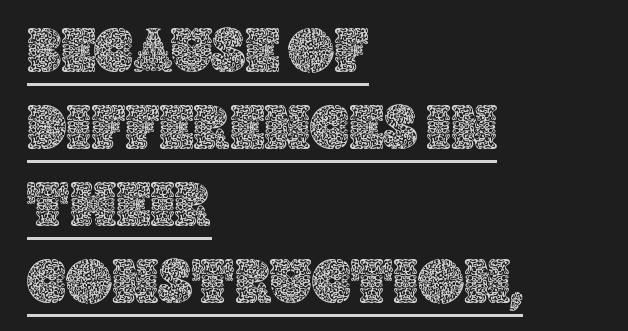
{"italic": "no", "width": "normal", "x_height": "large", "monospaced": "no", "underline": "yes", "align": "left", "line_spacing_ratio": 1.22, "letter_spacing": "normal", "letter_spacing_em": 0.0, "glyph_px": 63}
